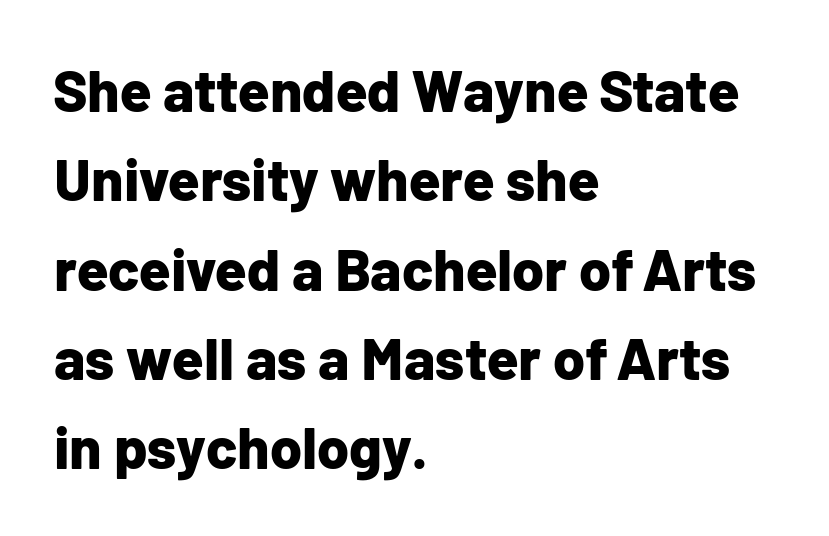
The image shows 58 px bold sans-serif type, upright; set left-aligned, normal line spacing (1.54x), normal letter spacing, not underlined; low stroke contrast and a medium x-height.
